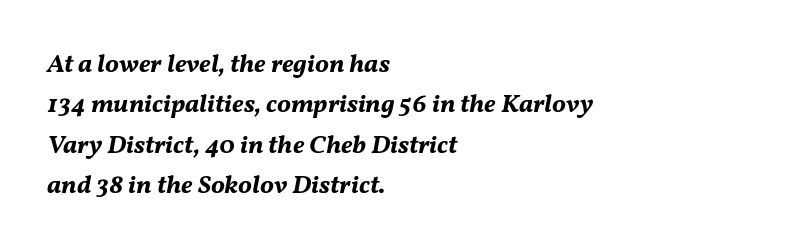
Q: Is the text bold? A: Yes.
Q: Is the text italic (slanted)? A: Yes, it leans right by about 11 degrees.
Q: Is the text underlined? A: No.
Q: How is the paragraph aligned? A: Left-aligned.
Q: Is the spacing between letters normal or unusually wide? A: Normal.
Q: Is the spacing between lines tight, normal or loose? A: Normal.
